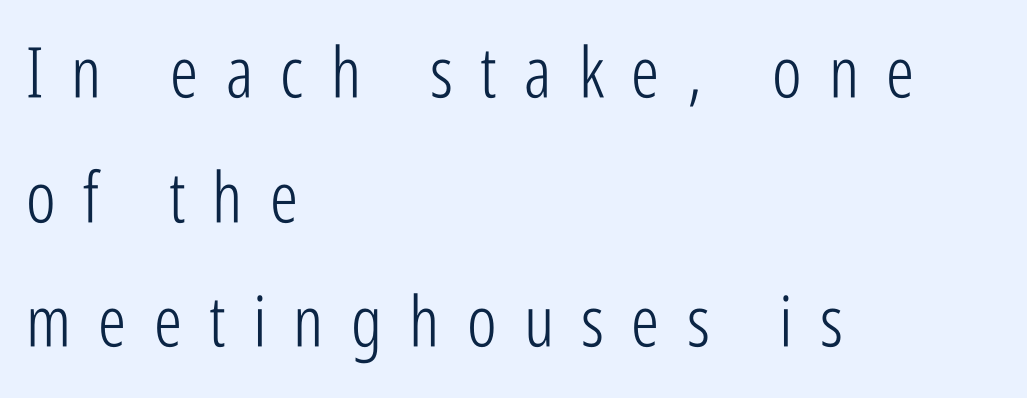
A typesetter would call this proportional, since set widths differ per character. The rendering inserts visible extra space after every character. These lines are composed in type without serifs. Line starts are locked; line ends wander. This is not heavy type; no bold has been used.
